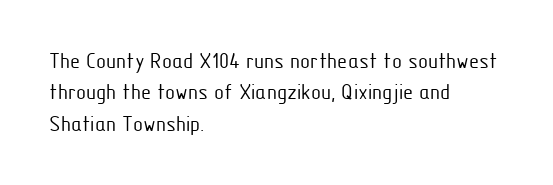
{"italic": "no", "bold": "no", "underline": "no", "align": "left", "line_spacing": "normal", "line_spacing_ratio": 1.36, "letter_spacing": "normal", "letter_spacing_em": 0.0, "glyph_px": 23}
